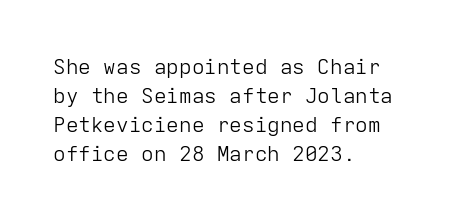
The image shows 21 px text type, upright; set left-aligned, normal line spacing (1.38x), normal letter spacing, not underlined.
